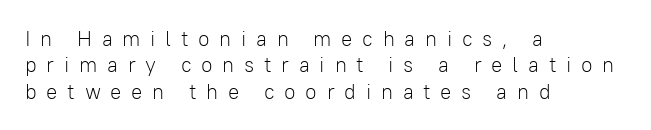
The image shows 21 px text type, upright; set left-aligned, normal line spacing (1.26x), unusually wide letter spacing (+0.46 em), not underlined.
